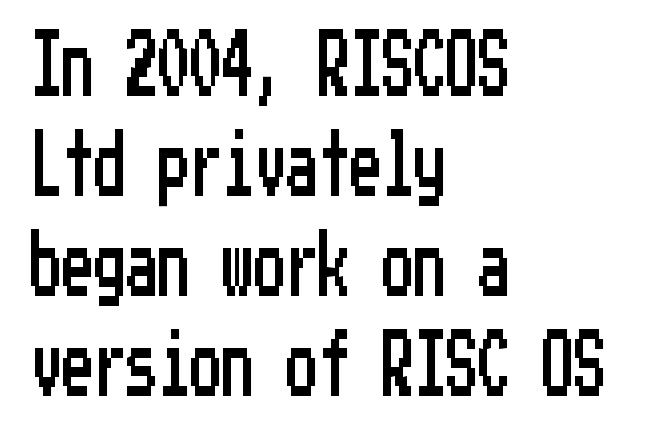
Is there much room between lines? A standard amount, neither cramped nor airy. Tracking value appears to be zero — textbook default spacing. These lines are composed in type without serifs. Nope, not italic — everything's standing straight.
